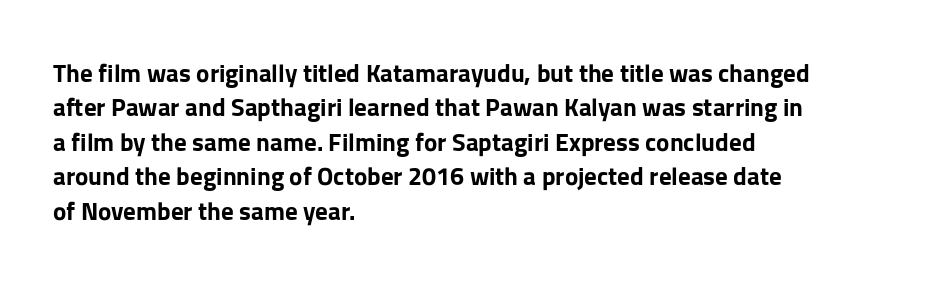
Q: Is the text bold? A: Yes.
Q: Is the text italic (slanted)? A: No, it is upright.
Q: Is the text underlined? A: No.
Q: How is the paragraph aligned? A: Left-aligned.
Q: Is the spacing between letters normal or unusually wide? A: Normal.
Q: Is the spacing between lines tight, normal or loose? A: Normal.
